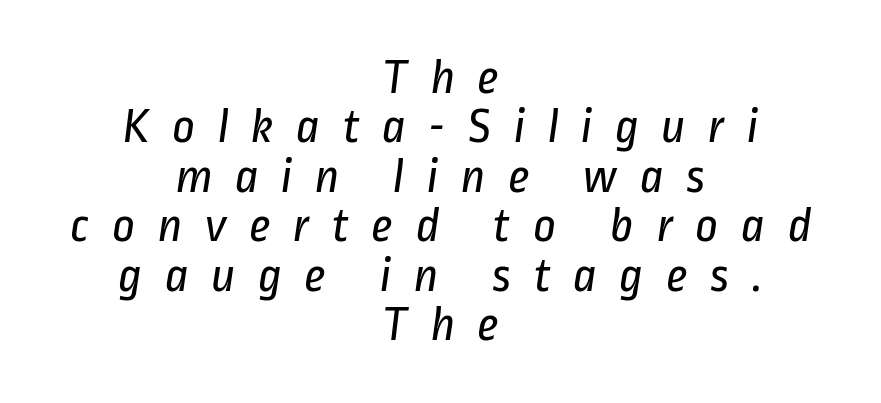
{"serif": "no", "bold": "no", "weight": "regular", "width": "condensed", "stroke_contrast": "low", "x_height": "medium", "monospaced": "no", "underline": "no", "align": "center", "line_spacing": "tight", "line_spacing_ratio": 0.99, "letter_spacing": "wide", "letter_spacing_em": 0.45, "glyph_px": 50}
